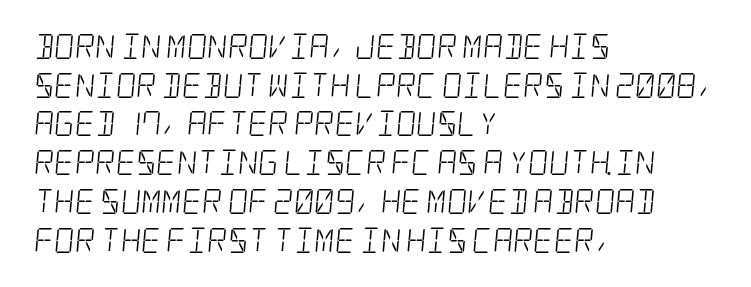
{"bold": "no", "underline": "no", "align": "left", "line_spacing": "normal", "line_spacing_ratio": 1.55, "letter_spacing": "normal", "letter_spacing_em": 0.0, "glyph_px": 25}
